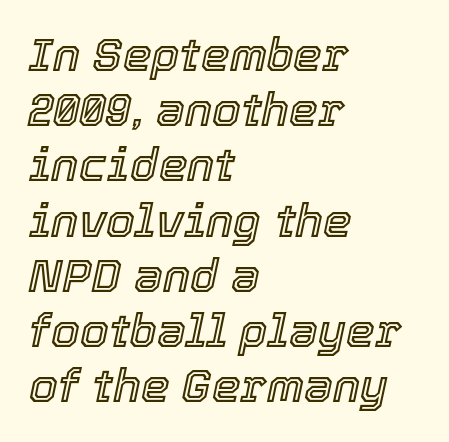
{"italic": "yes", "lean": "right", "slant_degrees": 12, "width": "normal", "x_height": "medium", "monospaced": "no", "underline": "no", "align": "left", "line_spacing_ratio": 1.2, "letter_spacing": "normal", "letter_spacing_em": 0.0, "glyph_px": 46}
